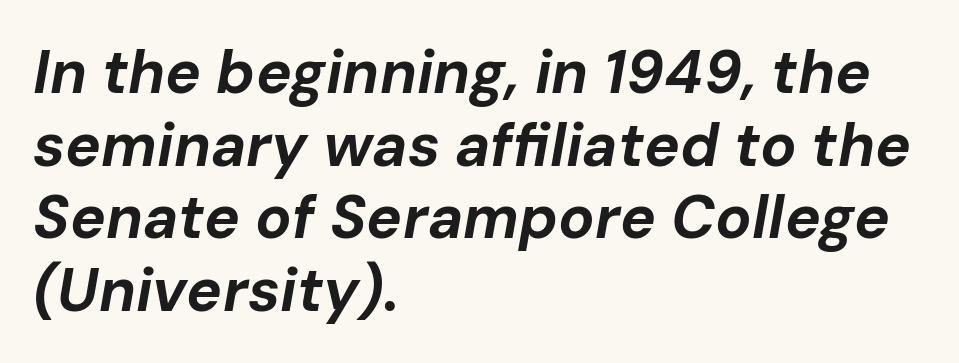
Look at the tracking — it's just the regular setting, nothing added. Casual observation: everything's shoved over to the left. Each letter keeps its own natural width here, so spacing adapts to shape. Underlining? Definitely not there. Posture: slanted.
